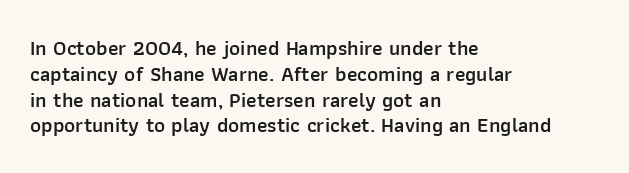
Q: Is the text bold? A: Semi-bold.
Q: Is the text italic (slanted)? A: No, it is upright.
Q: Is the text underlined? A: No.
Q: How is the paragraph aligned? A: Left-aligned.
Q: Is the spacing between letters normal or unusually wide? A: Normal.
